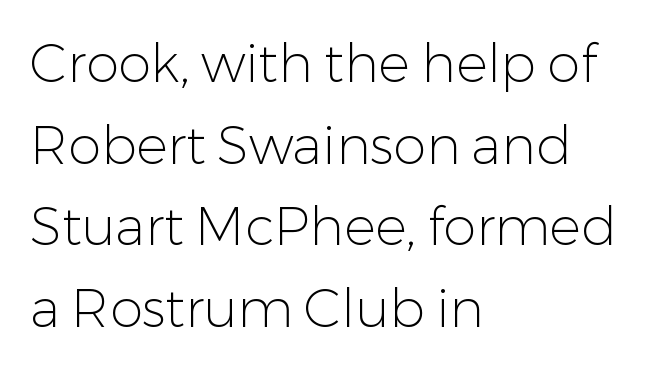
Q: Is the text bold? A: No.
Q: Is the text italic (slanted)? A: No, it is upright.
Q: Is the typeface a serif or a sans-serif typeface? A: Sans-serif.
Q: Is the text underlined? A: No.
Q: How is the paragraph aligned? A: Left-aligned.
Q: Is the spacing between letters normal or unusually wide? A: Normal.
Q: Is the spacing between lines tight, normal or loose? A: Normal.
Q: Width (condensed, normal, or wide)? A: Normal.
Q: Stroke contrast? A: Low.
Q: x-height? A: Medium.
Q: Monospaced? A: No.
